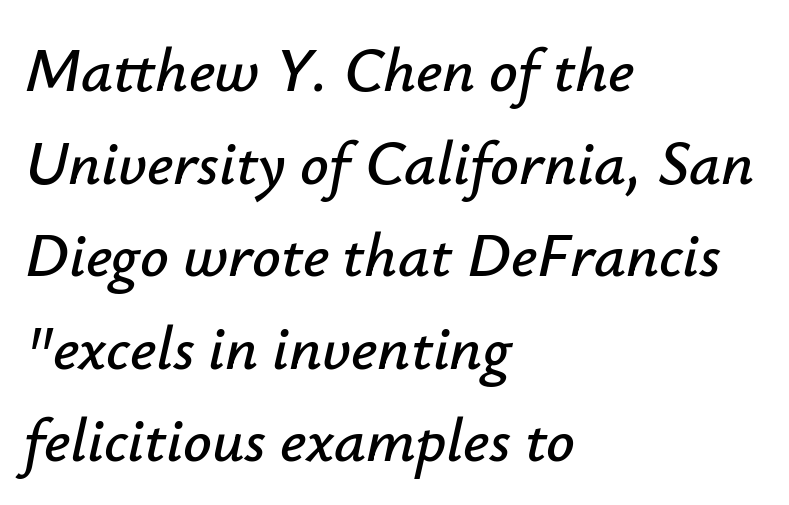
The image shows 63 px text type, italic (leaning right); set left-aligned, normal line spacing (1.47x), normal letter spacing, not underlined; low stroke contrast and a small x-height.
